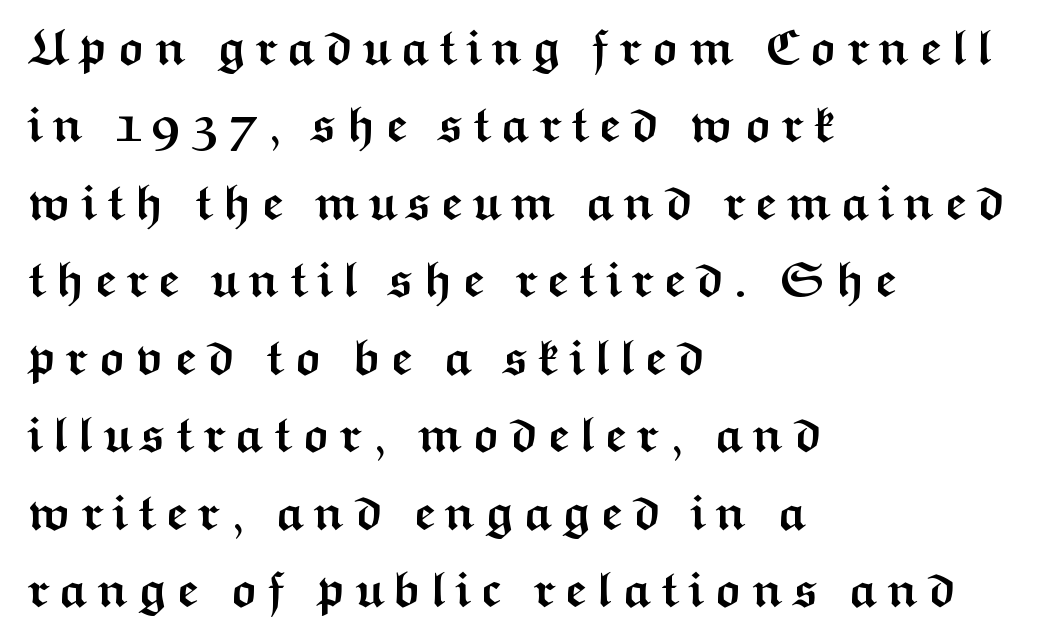
Letterform terminals end flat and unadorned throughout the passage. Where is the straight margin? On the left. Compared with typical paragraphs, the rows here are spaced about the same. Glance below the letters and you will spot only blank space. The letters advance in unequal steps, a hallmark of proportional type. The letters stand straight up with perfectly vertical stems.
